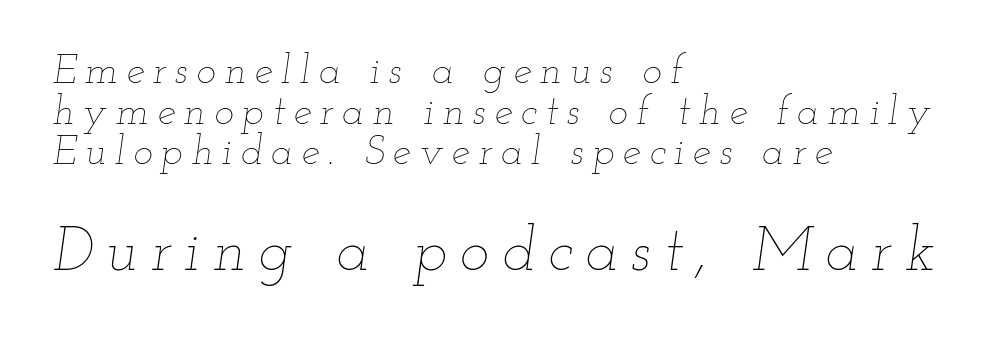
Do the characters align in a grid? No, the font is proportional. Check under the words: just untouched page. If you drew a line through each stem, it would be angled. The face used here is rendered with a markedly widened letterfit. Weight: regular or lighter. The face used here appears at its bigger size in the lower chunk.
